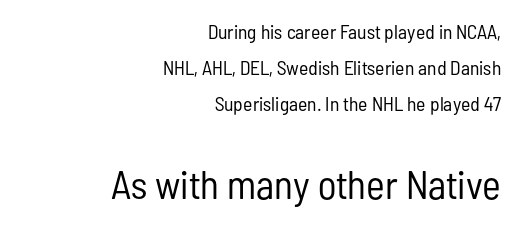
Q: Is the text bold? A: No.
Q: Is the text italic (slanted)? A: No, it is upright.
Q: Is the typeface a serif or a sans-serif typeface? A: Sans-serif.
Q: Is the text underlined? A: No.
Q: How is the paragraph aligned? A: Right-aligned.
Q: Is the spacing between letters normal or unusually wide? A: Normal.
Q: Which block of text is set in a larger size, the first (top) or the second (bottom)? A: The second (bottom) one.
Q: Width (condensed, normal, or wide)? A: Condensed.
Q: Stroke contrast? A: Low.
Q: x-height? A: Medium.
Q: Monospaced? A: No.
